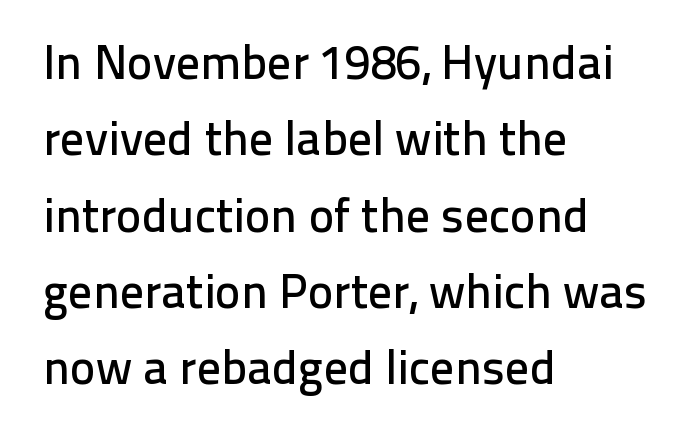
The image shows 48 px sans-serif type, upright; set left-aligned, normal line spacing (1.59x), normal letter spacing, not underlined; low stroke contrast and a medium x-height.
